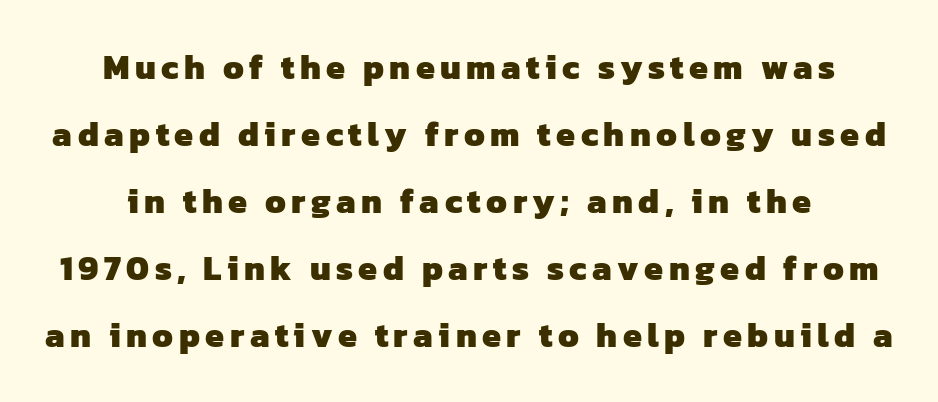
The image shows 34 px heavy sans-serif type; set loose line spacing (1.97x), not underlined; low stroke contrast and a medium x-height.
